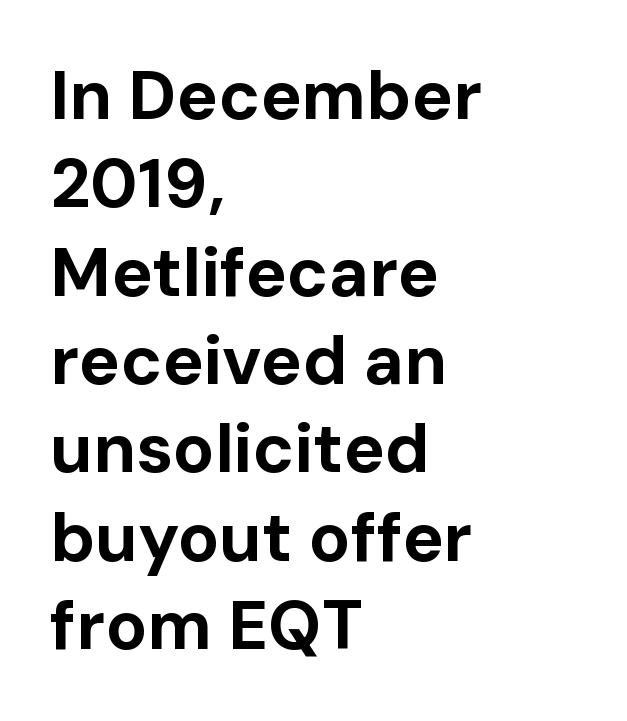
The strokes are fattened all the way to bold. Normally led — the rows are evenly, conventionally spaced. The letters sit at their default tracking, neither squeezed nor spread. Do the characters align in a grid? No, the font is proportional. The setting favours the left margin, as ordinary paragraphs usually do. No italicization has been applied; the sample stays upright.
